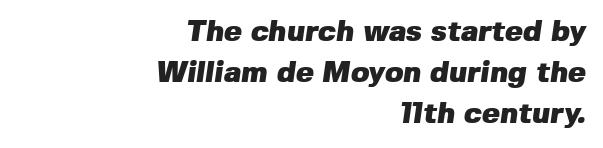
The image shows 30 px heavy sans-serif type; set right-aligned, normal line spacing (1.37x), normal letter spacing, not underlined; low stroke contrast and a medium x-height.
